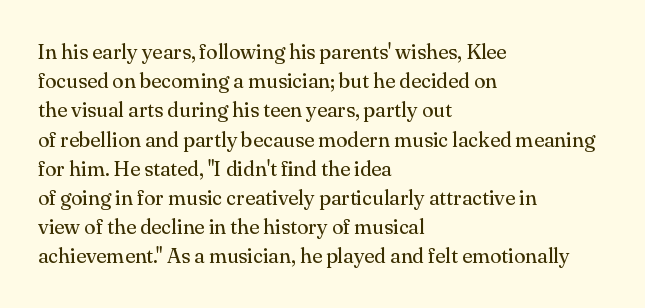
The image shows 21 px text type, upright; set left-aligned, normal line spacing (1.39x), normal letter spacing, not underlined.
